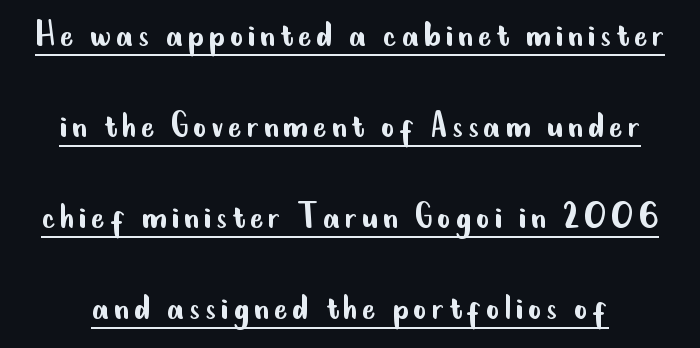
Do the characters align in a grid? No, the font is proportional. A typesetter would label this face a sans. The lettering stays uniformly vertical, giving the passage a roman look. Is the stroke heavy? The answer is a plain regular-or-lighter. Looks like someone drew a line under every word here. Widely set lines give the paragraph a tall, airy silhouette.
